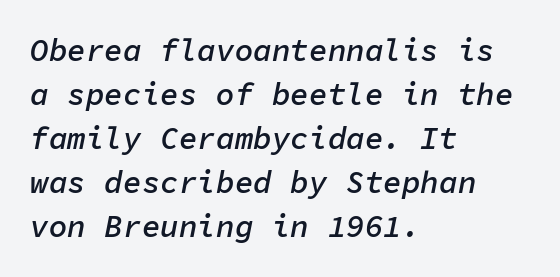
{"italic": "yes", "lean": "right", "slant_degrees": 11, "bold": "semi", "weight": "semibold", "width": "normal", "stroke_contrast": "low", "x_height": "medium", "monospaced": "yes", "underline": "no", "align": "left", "line_spacing": "normal", "line_spacing_ratio": 1.42, "letter_spacing": "normal", "letter_spacing_em": 0.0, "glyph_px": 31}
